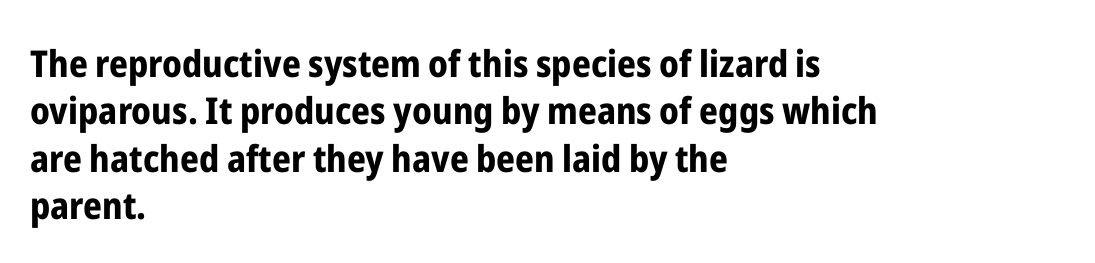
The image shows 37 px bold, condensed sans-serif type, upright; set left-aligned, normal line spacing (1.28x), normal letter spacing, not underlined; low stroke contrast and a medium x-height.
